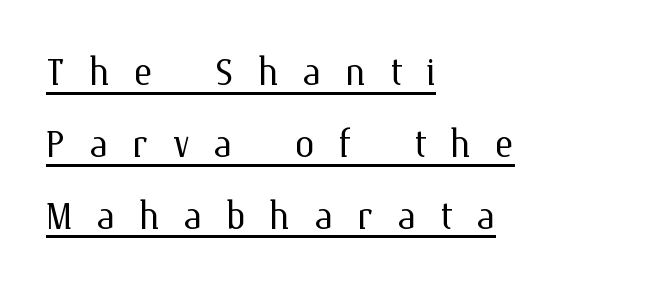
The image shows 51 px light type, upright; set left-aligned, normal line spacing (1.41x), unusually wide letter spacing (+0.46 em), underlined; medium stroke contrast and a medium x-height.
